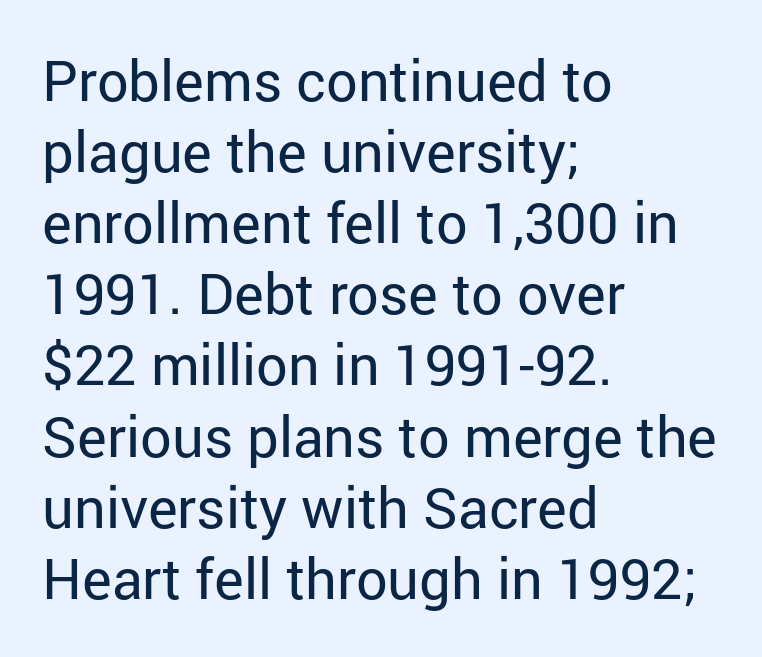
{"serif": "no", "italic": "no", "bold": "no", "weight": "regular", "width": "normal", "stroke_contrast": "low", "x_height": "medium", "monospaced": "no", "underline": "no", "align": "left", "line_spacing": "normal", "line_spacing_ratio": 1.27, "letter_spacing": "normal", "letter_spacing_em": 0.0, "glyph_px": 56}
